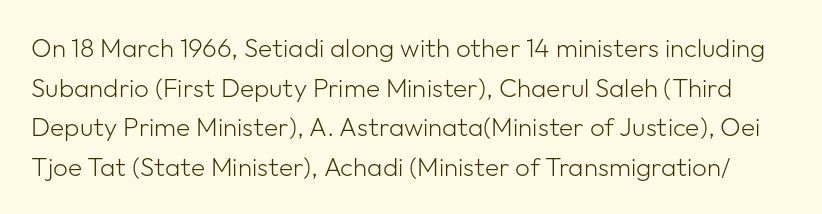
The image shows 26 px text type, upright; set normal line spacing (1.52x), normal letter spacing, not underlined.
